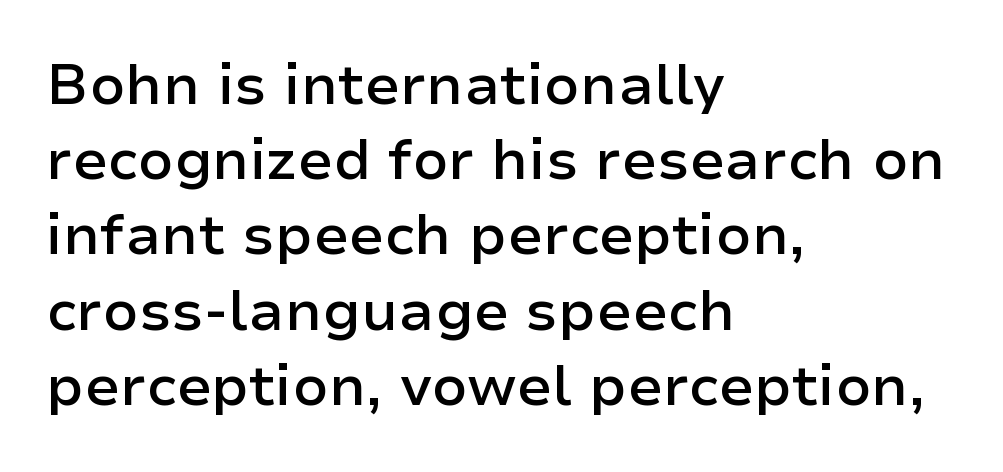
Grotesque or geometric, the face here clearly has no serifs. Each word holds together tightly as a unit, with standard inter-letter gaps. Do the characters align in a grid? No, the font is proportional. What weight is shown? A semibold, between regular and bold. Check the space under the baseline: it is left empty.
